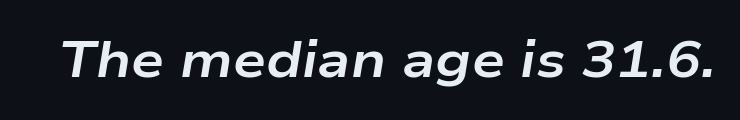
{"italic": "yes", "lean": "right", "slant_degrees": 9, "bold": "yes", "weight": "bold", "width": "wide", "stroke_contrast": "low", "x_height": "medium", "monospaced": "no", "underline": "no", "letter_spacing": "normal", "letter_spacing_em": 0.0, "glyph_px": 52}
